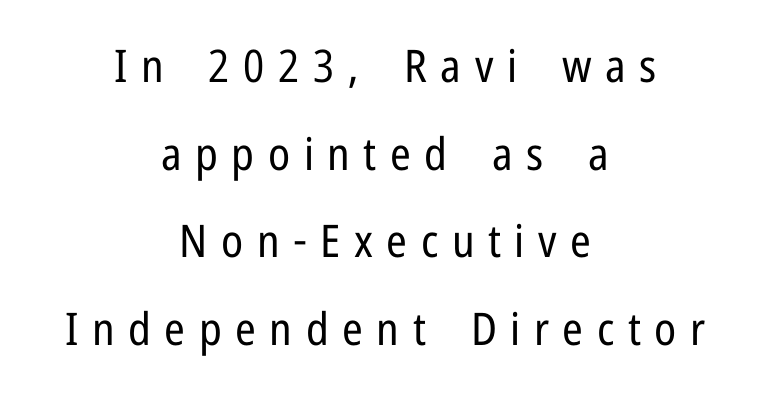
The image shows 45 px regular-weight, condensed sans-serif type, upright; set centered, loose line spacing (1.95x), unusually wide letter spacing (+0.3 em), not underlined; low stroke contrast and a medium x-height.
